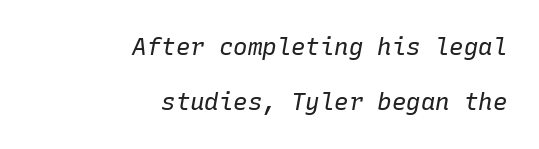
{"italic": "yes", "lean": "right", "slant_degrees": 10, "bold": "no", "underline": "no", "align": "right", "line_spacing": "loose", "line_spacing_ratio": 2.31, "letter_spacing": "normal", "letter_spacing_em": 0.0, "glyph_px": 24}
